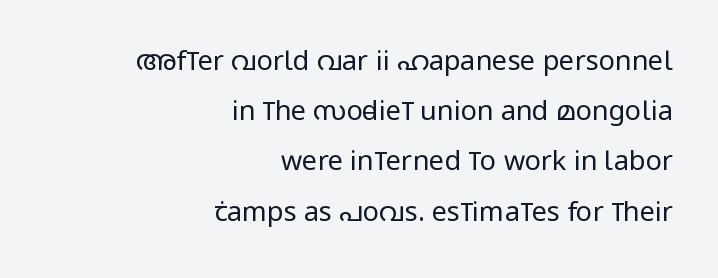
{"italic": "no", "bold": "no", "underline": "no", "align": "right", "line_spacing_ratio": 1.86, "letter_spacing": "normal", "letter_spacing_em": 0.0, "glyph_px": 27}
